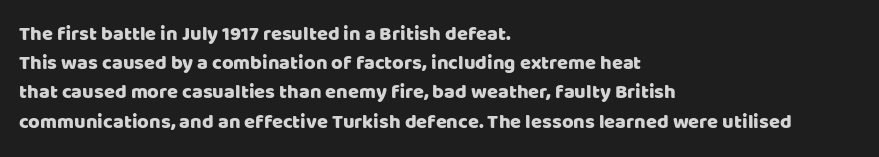
{"italic": "no", "underline": "no", "align": "left", "line_spacing": "normal", "line_spacing_ratio": 1.46, "letter_spacing": "normal", "letter_spacing_em": 0.0, "glyph_px": 20}
